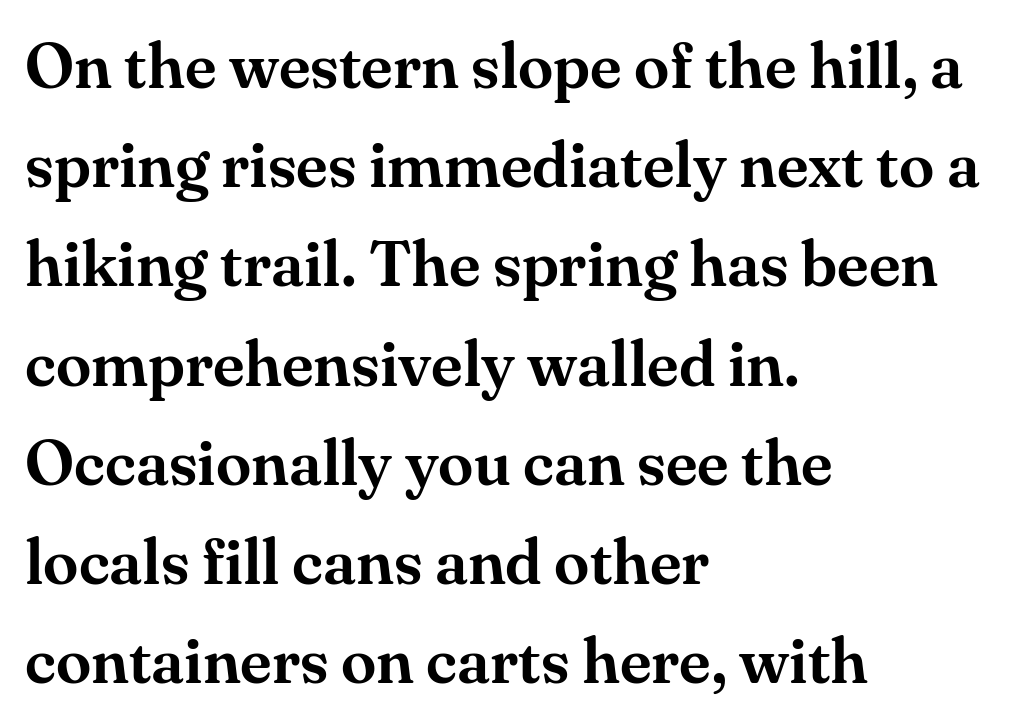
Q: Is the text italic (slanted)? A: No, it is upright.
Q: Is the typeface a serif or a sans-serif typeface? A: Serif.
Q: Is the text underlined? A: No.
Q: How is the paragraph aligned? A: Left-aligned.
Q: Is the spacing between letters normal or unusually wide? A: Normal.
Q: Is the spacing between lines tight, normal or loose? A: Normal.
Q: Width (condensed, normal, or wide)? A: Normal.
Q: Stroke contrast? A: Medium.
Q: x-height? A: Small.
Q: Monospaced? A: No.
